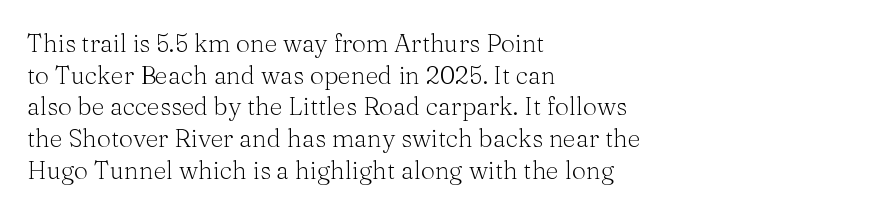
{"italic": "no", "bold": "no", "underline": "no", "align": "left", "line_spacing": "normal", "line_spacing_ratio": 1.27, "letter_spacing": "normal", "letter_spacing_em": 0.0, "glyph_px": 25}
